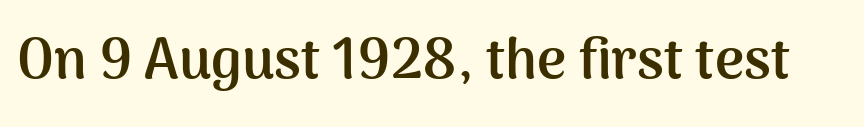
Unlike a traditional serif, this face leaves its strokes unadorned. Style check: upright. Anything drawn beneath the words? Only blank space. A typesetter would call this proportional, since set widths differ per character. Weight check: bold — yes, fully.
